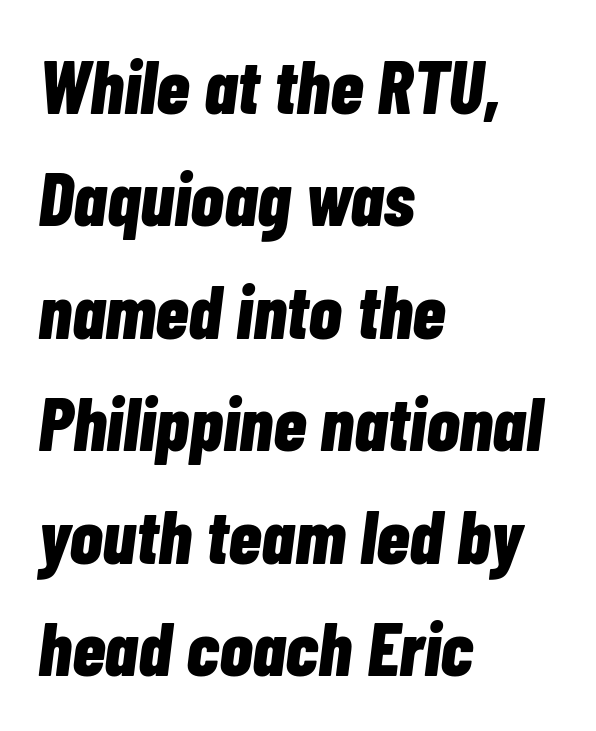
Horizontal bands of white between lines are of average thickness. Which margin do the lines hug? The left one — the right edge is uneven. Each glyph is drawn with heavy, bold strokes. The type is set solid horizontally, with unmodified tracking. There's an unmistakable incline to the writing here. The face used here is proportionally spaced, like ordinary book or web type.
